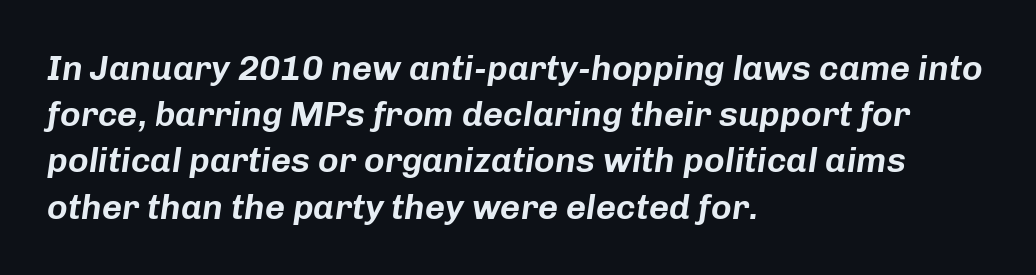
Regarding leading, the lines here are spaced in the standard way. One-word summary of the alignment: left. Spacing verdict: proportional, widths tailored to each character. The zone under the glyphs is completely vacant. The typography opts for an oblique posture over an upright one. Observe the ordinary spacing: letters are neighbours, not strangers.
